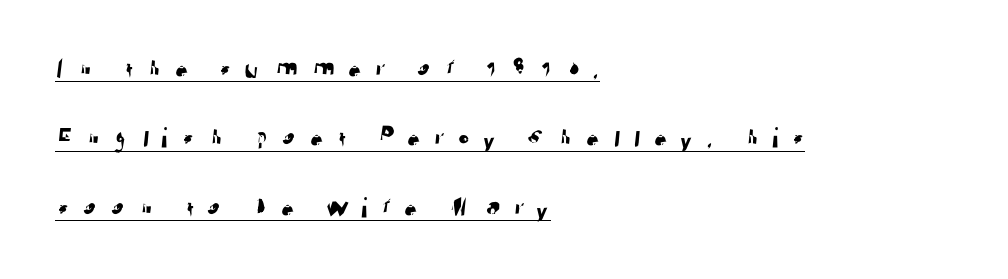
The ragged edge is on the right, which tells us the setting is flush left. A typesetter would call this leading open, well beyond the default. The rendered words wear a rule along their underside. Here the glyphs are tracked loosely, breaking word shapes into spaced letters.
